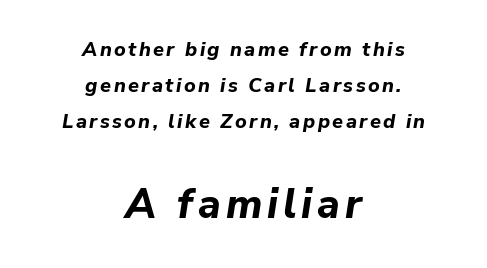
Q: Is the text bold? A: Yes.
Q: Is the text italic (slanted)? A: Yes, it leans right by about 9 degrees.
Q: Is the text underlined? A: No.
Q: How is the paragraph aligned? A: Centered.
Q: Which block of text is set in a larger size, the first (top) or the second (bottom)? A: The second (bottom) one.
Q: Width (condensed, normal, or wide)? A: Normal.
Q: Stroke contrast? A: Low.
Q: x-height? A: Medium.
Q: Monospaced? A: No.
